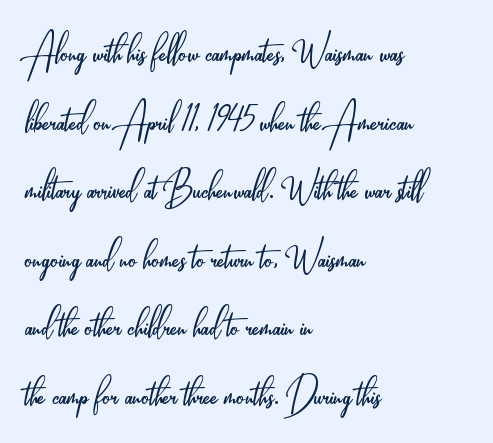
Q: Is the text bold? A: No.
Q: Is the text italic (slanted)? A: Yes.
Q: Is the typeface a serif or a sans-serif typeface? A: Sans-serif.
Q: Is the text underlined? A: No.
Q: How is the paragraph aligned? A: Left-aligned.
Q: Is the spacing between letters normal or unusually wide? A: Normal.
Q: Is the spacing between lines tight, normal or loose? A: Normal.
Q: Width (condensed, normal, or wide)? A: Condensed.
Q: Stroke contrast? A: Low.
Q: x-height? A: Small.
Q: Monospaced? A: No.
